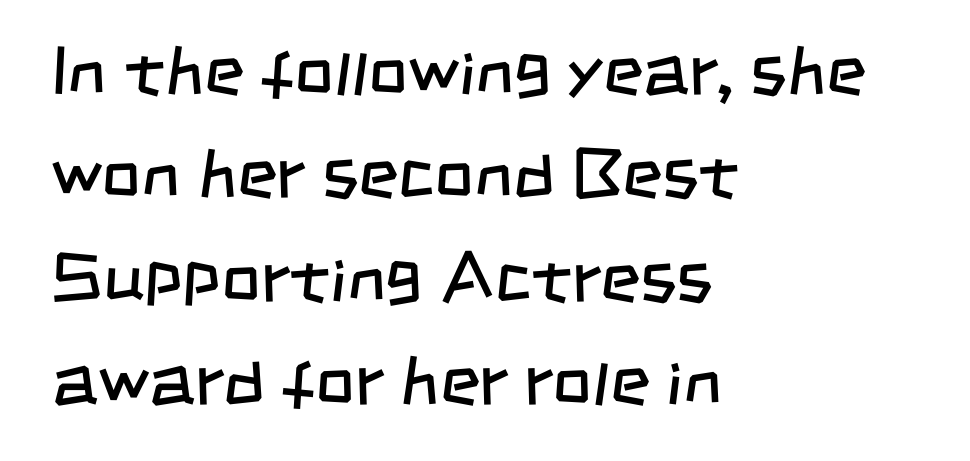
{"serif": "no", "bold": "no", "weight": "regular", "width": "condensed", "stroke_contrast": "low", "x_height": "large", "monospaced": "no", "underline": "no", "align": "left", "line_spacing": "normal", "line_spacing_ratio": 1.5, "letter_spacing": "normal", "letter_spacing_em": 0.0, "glyph_px": 69}
